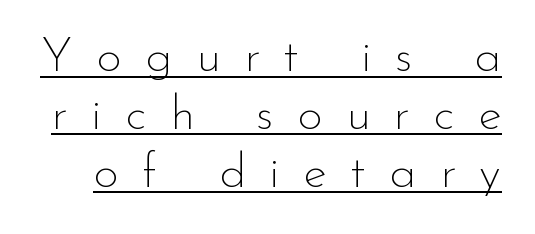
In designer terms, the underline attribute is active on this setting. Vertical stems look standard width or narrower in stroke. Substantial extra tracking has been applied to these lines. Check where the strokes stop: nothing finishes them off — pure sans. If you drew a line through each stem, it would be perfectly vertical. Here the designer chose a conventional face with non-uniform glyph widths.
